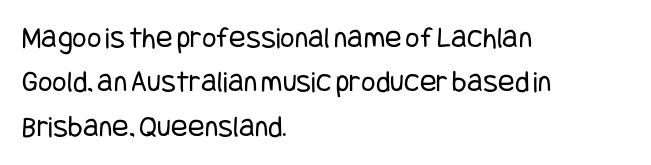
Q: Is the text bold? A: No.
Q: Is the text italic (slanted)? A: No, it is upright.
Q: Is the typeface a serif or a sans-serif typeface? A: Sans-serif.
Q: Is the text underlined? A: No.
Q: How is the paragraph aligned? A: Left-aligned.
Q: Is the spacing between letters normal or unusually wide? A: Normal.
Q: Is the spacing between lines tight, normal or loose? A: Normal.
Q: Width (condensed, normal, or wide)? A: Condensed.
Q: Stroke contrast? A: Low.
Q: x-height? A: Large.
